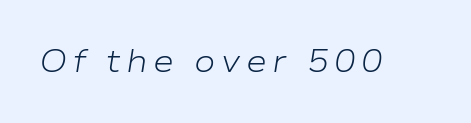
The words here are not underlined. Observe the lean: these are italic letterforms. The face used here is proportionally spaced, like ordinary book or web type. The weight tops out at a normal text grade.
